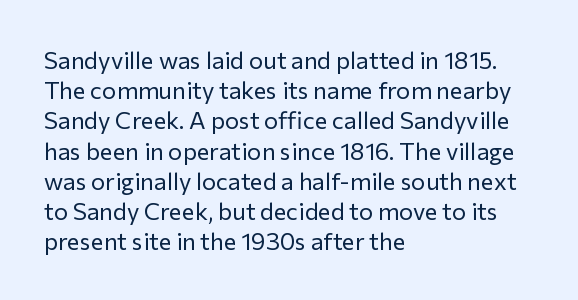
The image shows 24 px text type, upright; set left-aligned, normal line spacing (1.26x), normal letter spacing, not underlined.
